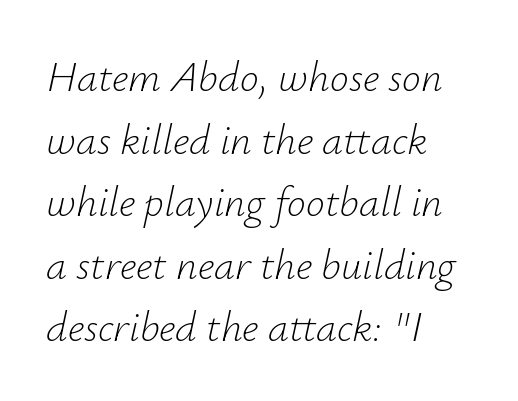
{"italic": "yes", "lean": "right", "slant_degrees": 12, "bold": "no", "weight": "light", "width": "normal", "stroke_contrast": "low", "x_height": "small", "monospaced": "no", "underline": "no", "align": "left", "line_spacing": "normal", "line_spacing_ratio": 1.49, "letter_spacing": "normal", "letter_spacing_em": 0.0, "glyph_px": 42}
